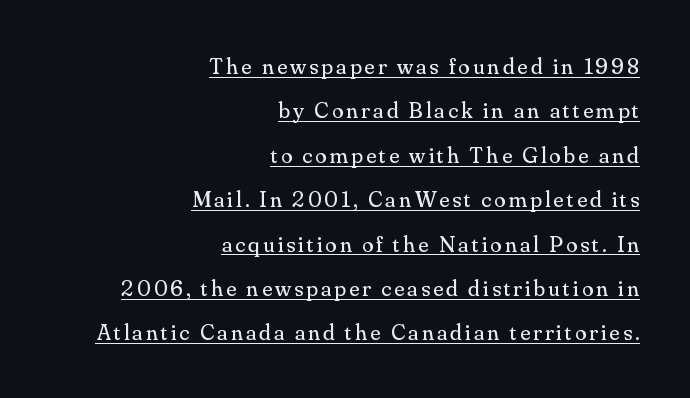
The image shows 23 px text type, upright; set right-aligned, loose line spacing (1.93x), underlined.
